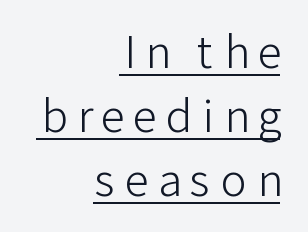
One-word summary of the alignment: right. Does a line run under the words? Yes, clearly. Looks like regular typesetting: each glyph gets only the width it needs. Honestly, the row spacing looks completely unremarkable. Is there any slant? The stems are plumb. Does extra space separate the letters? Yes, quite a lot of it.
